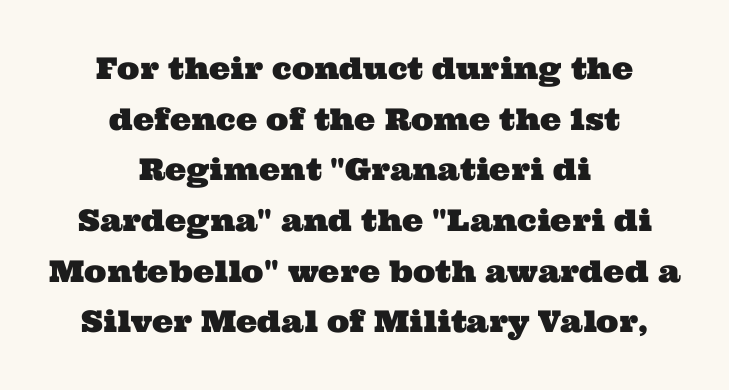
The image shows 30 px wide serif type; set centered, normal line spacing (1.69x), normal letter spacing, not underlined; medium stroke contrast and a medium x-height.
